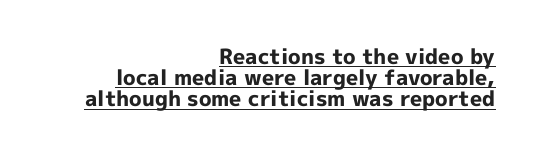
{"italic": "no", "bold": "yes", "underline": "yes", "align": "right", "line_spacing": "tight", "line_spacing_ratio": 1.01, "letter_spacing": "normal", "letter_spacing_em": 0.0, "glyph_px": 21}
